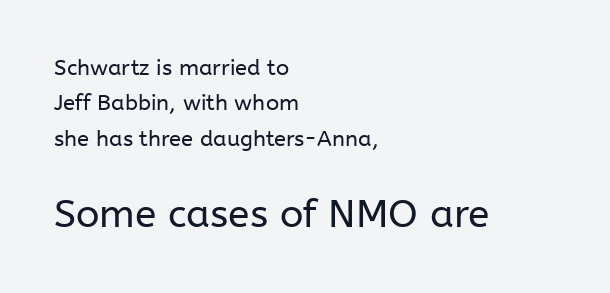
Q: Is the text bold? A: No.
Q: Is the text italic (slanted)? A: No, it is upright.
Q: Is the typeface a serif or a sans-serif typeface? A: Sans-serif.
Q: Is the text underlined? A: No.
Q: How is the paragraph aligned? A: Left-aligned.
Q: Is the spacing between letters normal or unusually wide? A: Normal.
Q: Is the spacing between lines tight, normal or loose? A: Normal.
Q: Which block of text is set in a larger size, the first (top) or the second (bottom)? A: The second (bottom) one.
Q: Width (condensed, normal, or wide)? A: Normal.
Q: Stroke contrast? A: Low.
Q: x-height? A: Medium.
Q: Monospaced? A: No.
